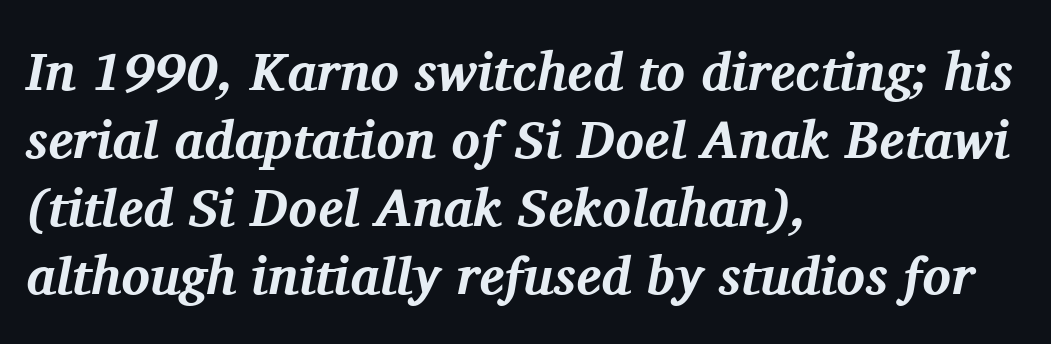
Q: Is the text bold? A: Yes.
Q: Is the text italic (slanted)? A: Yes, it leans right by about 11 degrees.
Q: Is the typeface a serif or a sans-serif typeface? A: Serif.
Q: Is the text underlined? A: No.
Q: How is the paragraph aligned? A: Left-aligned.
Q: Is the spacing between letters normal or unusually wide? A: Normal.
Q: Is the spacing between lines tight, normal or loose? A: Normal.
Q: Width (condensed, normal, or wide)? A: Normal.
Q: Stroke contrast? A: Medium.
Q: x-height? A: Medium.
Q: Monospaced? A: No.
